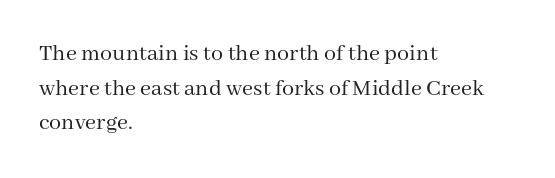
The image shows 24 px text type, upright; set left-aligned, normal line spacing (1.44x), normal letter spacing, not underlined.
